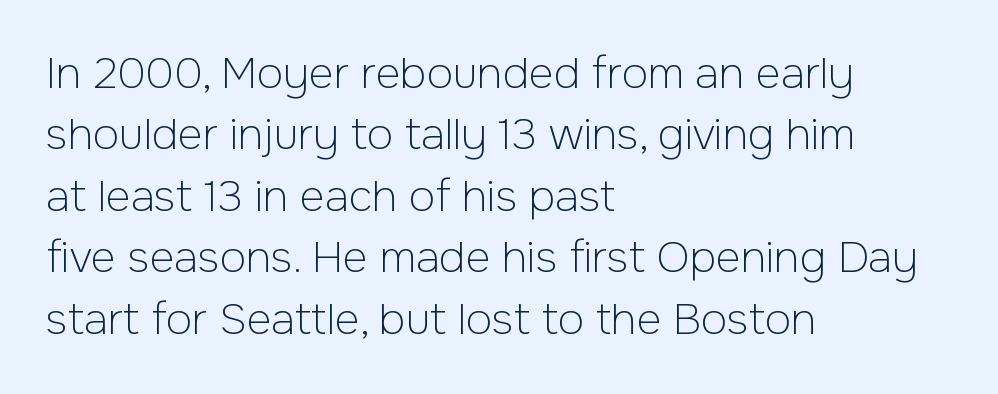
The image shows 43 px light sans-serif type, upright; set left-aligned, normal line spacing (1.43x), normal letter spacing, not underlined; low stroke contrast and a medium x-height.
